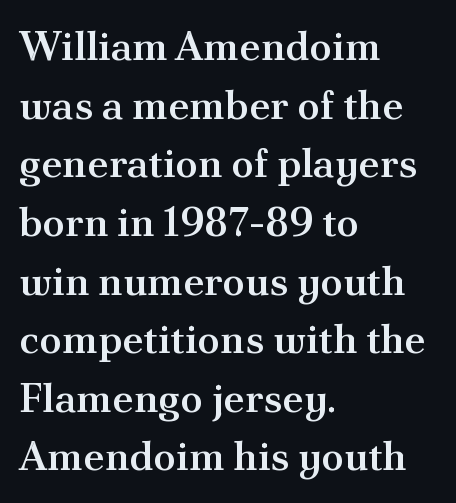
Where is the straight margin? On the left. This sample has the flowing, uneven cadence of proportional lettering. You can tell from the footed stems that serif type was used. Default kerning and tracking; the words read as compact shapes. Vertically, the passage feels balanced, rows spaced as you'd expect.
